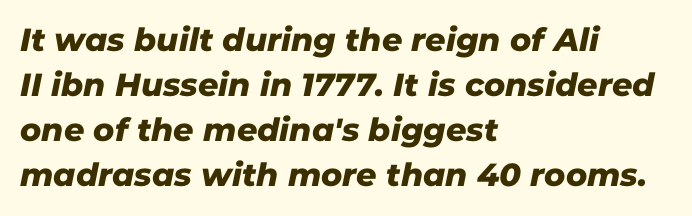
{"serif": "no", "width": "normal", "stroke_contrast": "low", "x_height": "medium", "monospaced": "no", "underline": "no", "align": "left", "line_spacing": "normal", "line_spacing_ratio": 1.41, "letter_spacing": "normal", "letter_spacing_em": 0.0, "glyph_px": 32}
